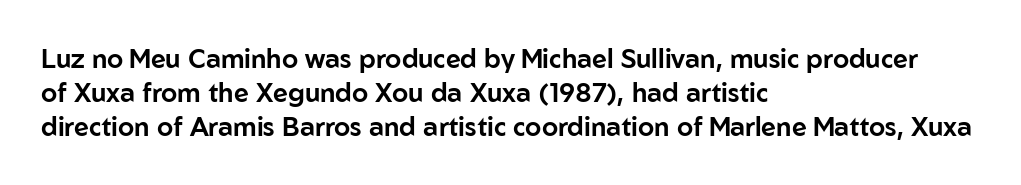
The image shows 26 px text type, upright; set left-aligned, normal line spacing (1.31x), normal letter spacing, not underlined.
